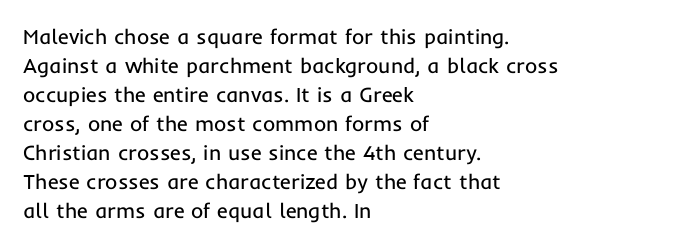
The image shows 21 px text type, upright; set left-aligned, normal line spacing (1.38x), normal letter spacing, not underlined.
